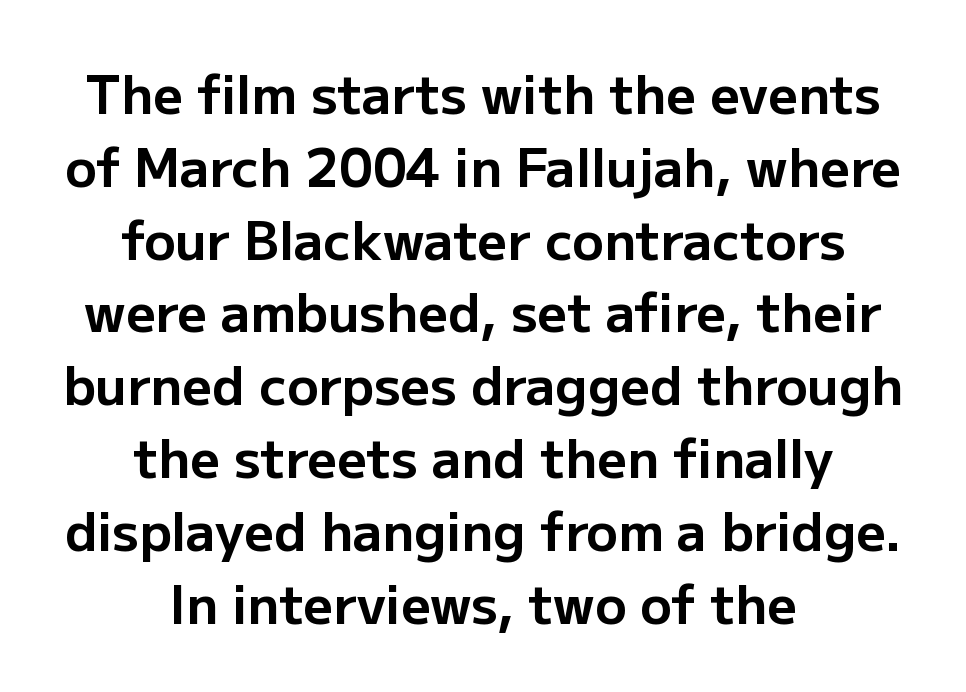
The image shows 52 px bold sans-serif type, upright; set centered, normal line spacing (1.4x), normal letter spacing, not underlined; low stroke contrast and a medium x-height.
